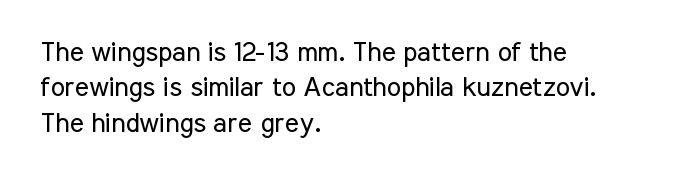
{"italic": "no", "bold": "no", "underline": "no", "align": "left", "line_spacing": "normal", "line_spacing_ratio": 1.31, "letter_spacing": "normal", "letter_spacing_em": 0.0, "glyph_px": 27}
